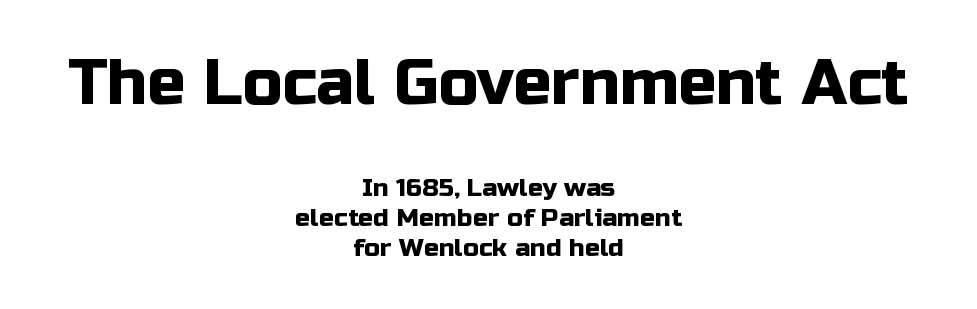
Leftover space on each line is divided equally before and after the words. It's the straight-up-and-down kind of type. The area under the type is left untouched. This sample uses a sans-serif face. Spacing verdict: proportional, widths tailored to each character.
